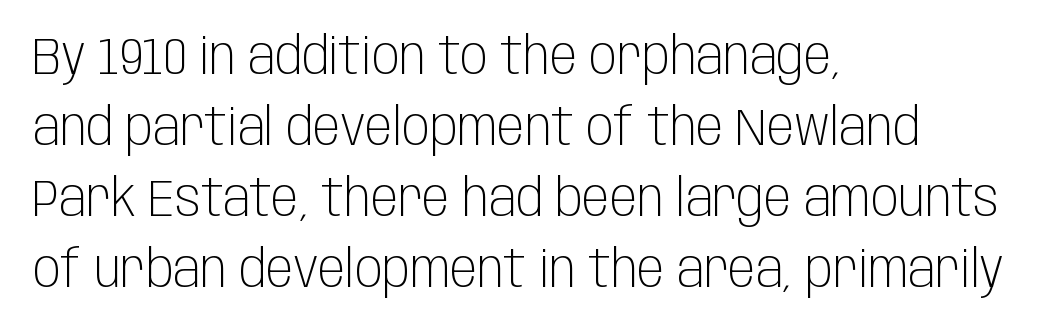
The glyphs in this specimen are sans serif. Normally led — the rows are evenly, conventionally spaced. Compared with a typical body face, this is equally light or lighter still. Rendered with straight, roman letterforms.
